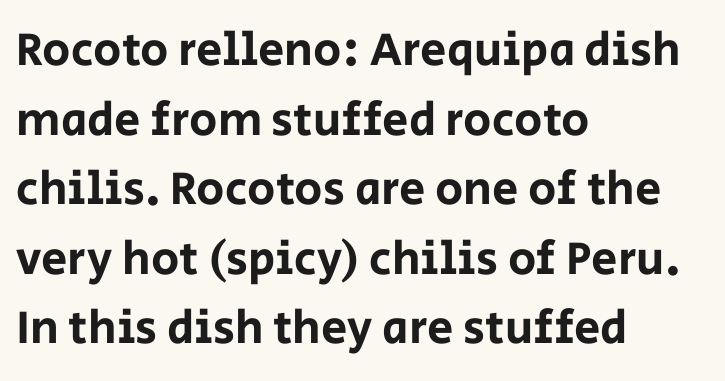
Q: Is the text italic (slanted)? A: No, it is upright.
Q: Is the typeface a serif or a sans-serif typeface? A: Sans-serif.
Q: Is the text underlined? A: No.
Q: How is the paragraph aligned? A: Left-aligned.
Q: Is the spacing between letters normal or unusually wide? A: Normal.
Q: Is the spacing between lines tight, normal or loose? A: Normal.
Q: Width (condensed, normal, or wide)? A: Normal.
Q: Stroke contrast? A: Low.
Q: x-height? A: Large.
Q: Monospaced? A: No.
